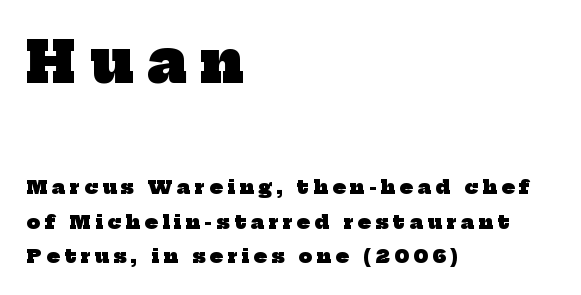
A typesetter would call this proportional, since set widths differ per character. Regarding serifs, this sample has them. Is the type bold? Yes — the strokes are clearly thick and heavy. Large over small — that's the arrangement of the two blocks here. The rendering anchors every line to the left-hand side. Any mark beneath the type? The region is blank.
